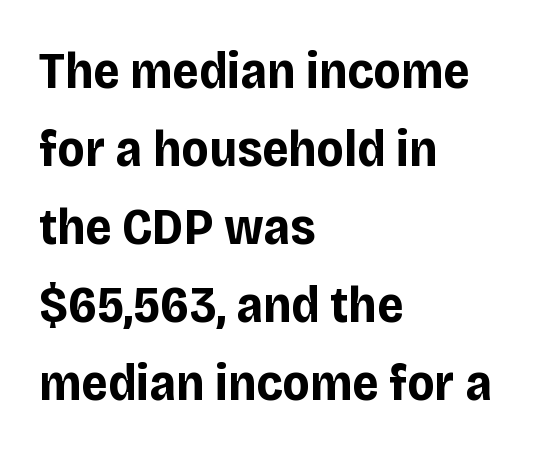
The image shows 52 px bold sans-serif type, upright; set left-aligned, normal line spacing (1.5x), normal letter spacing, not underlined; low stroke contrast and a large x-height.
